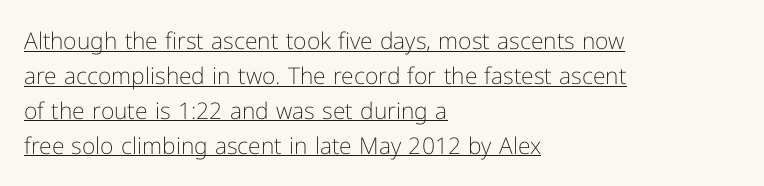
Q: Is the text bold? A: No.
Q: Is the text italic (slanted)? A: No, it is upright.
Q: Is the text underlined? A: Yes.
Q: How is the paragraph aligned? A: Left-aligned.
Q: Is the spacing between letters normal or unusually wide? A: Normal.
Q: Is the spacing between lines tight, normal or loose? A: Normal.
